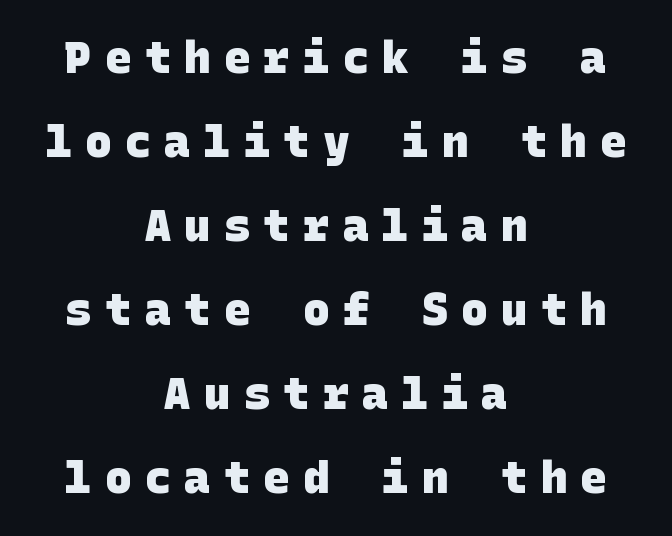
Q: Is the text bold? A: Yes.
Q: Is the typeface a serif or a sans-serif typeface? A: Sans-serif.
Q: Is the text underlined? A: No.
Q: How is the paragraph aligned? A: Centered.
Q: Is the spacing between letters normal or unusually wide? A: Unusually wide.
Q: Is the spacing between lines tight, normal or loose? A: Loose.
Q: Width (condensed, normal, or wide)? A: Normal.
Q: Stroke contrast? A: Low.
Q: x-height? A: Large.
